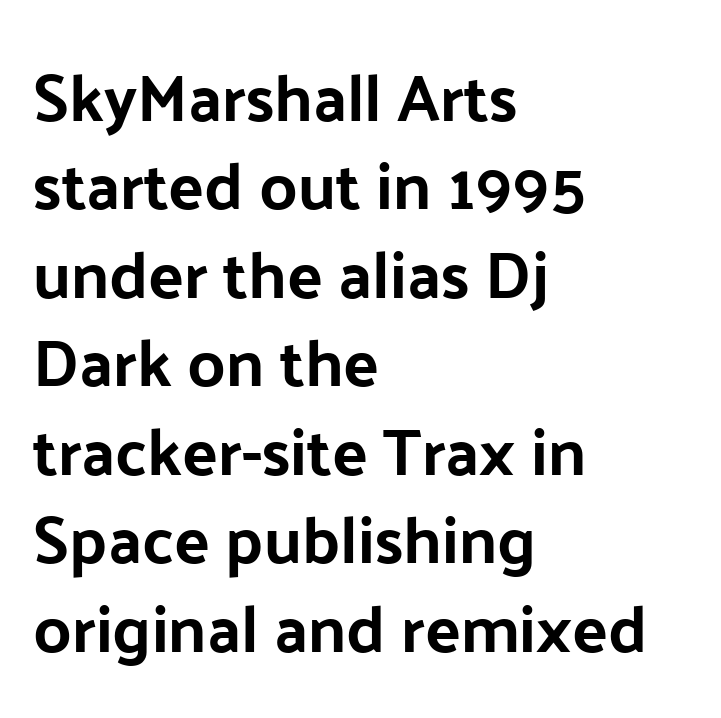
Is the letter spacing exaggerated? No — it looks like the ordinary default. The baseline area is clear. The text was rendered using a sans face with plain stroke endings. Notice how the passage keeps a crisp vertical edge on the left only.
